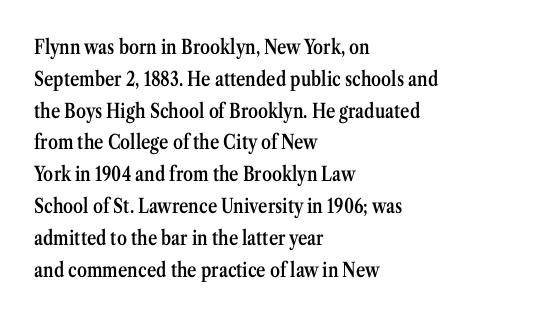
Q: Is the text bold? A: Semi-bold.
Q: Is the text italic (slanted)? A: No, it is upright.
Q: Is the text underlined? A: No.
Q: How is the paragraph aligned? A: Left-aligned.
Q: Is the spacing between letters normal or unusually wide? A: Normal.
Q: Is the spacing between lines tight, normal or loose? A: Normal.
